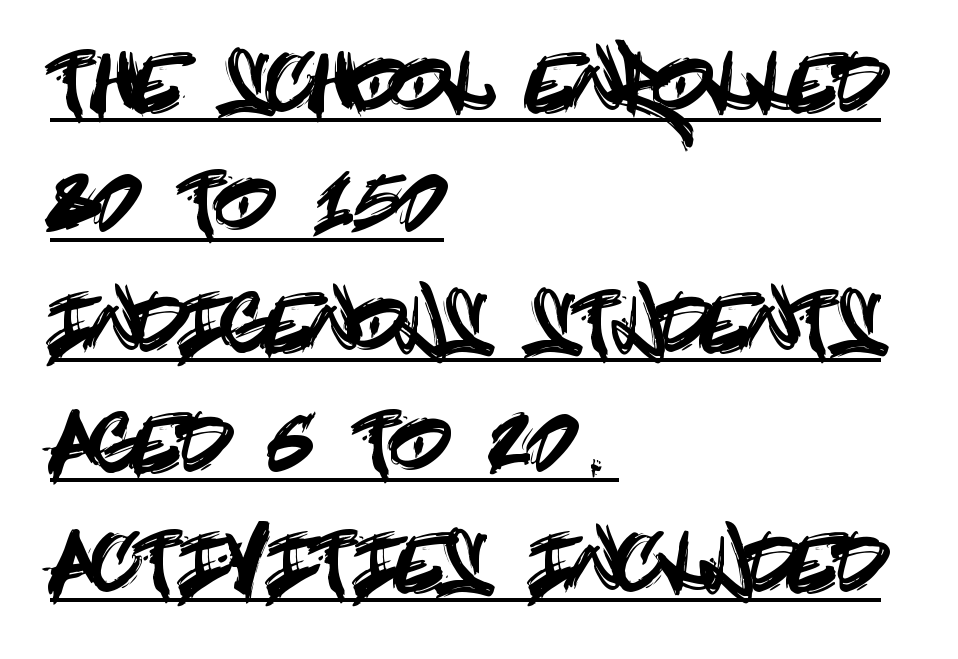
{"serif": "no", "width": "condensed", "x_height": "large", "underline": "yes", "align": "left", "line_spacing": "normal", "line_spacing_ratio": 1.54, "letter_spacing": "normal", "letter_spacing_em": 0.0, "glyph_px": 78}
